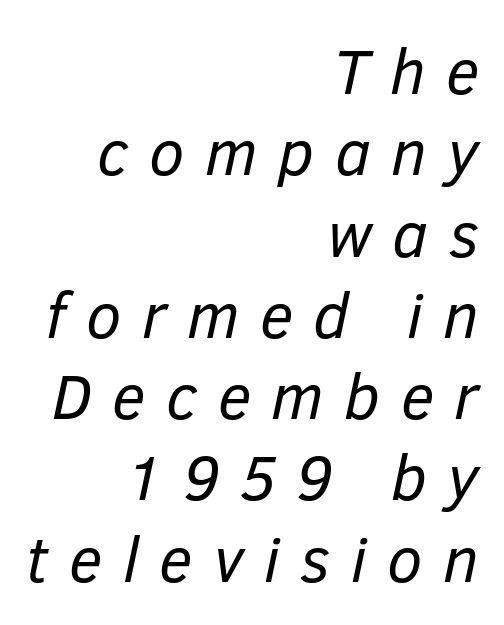
The image shows 64 px regular-weight type, italic (leaning right); set right-aligned, normal line spacing (1.27x), unusually wide letter spacing (+0.32 em), not underlined; low stroke contrast and a medium x-height.
